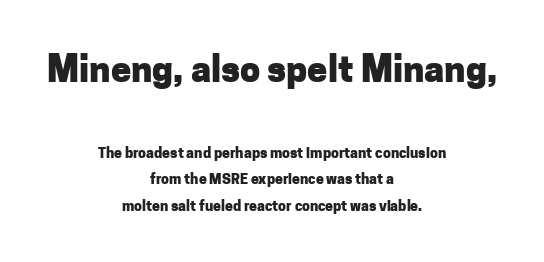
These lines stand farther apart than default settings would place them. The typesetting leans heavy: a genuine bold. Larger block? The one above; the one below is distinctly smaller. Posture: straight, roman, zero tilt. The space beneath each line is pristine and unruled. A typesetter would call this zero additional tracking.
